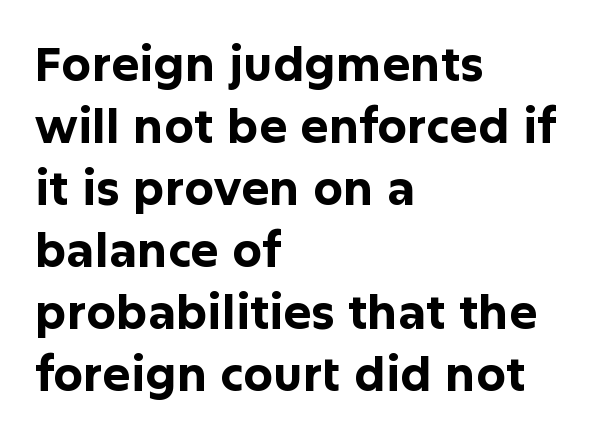
Reading down the block, your eye returns to a fixed left position each line. This is heavy type, rendered in bold. Descender tails drop into unmarked territory. Successive baselines arrive at the customary interval.
